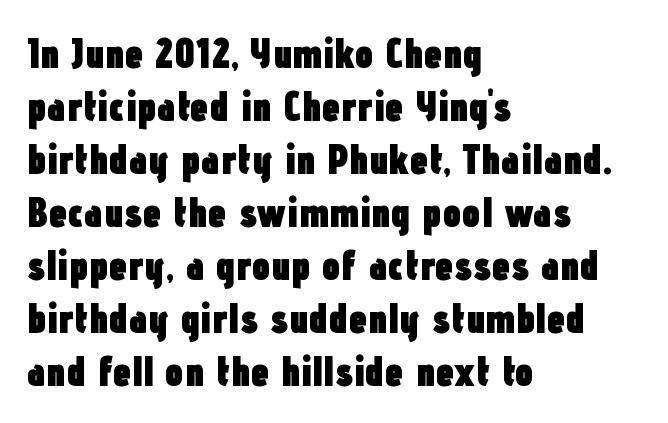
The image shows 42 px heavy, condensed sans-serif type, upright; set left-aligned, normal line spacing (1.26x), normal letter spacing, not underlined; low stroke contrast and a medium x-height.
